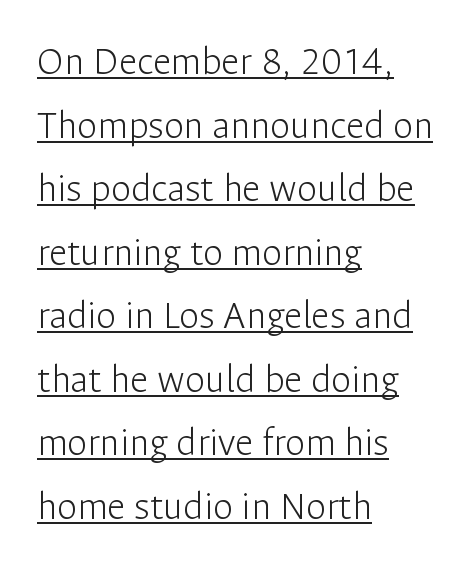
Each letter keeps its own natural width here, so spacing adapts to shape. This sample is left-justified, so line endings fall wherever the words run out. You can tell it's not italic because the verticals are truly vertical. Is there an underline? Yes — a line sits under the letters. Font category for this specimen: sans-serif.
